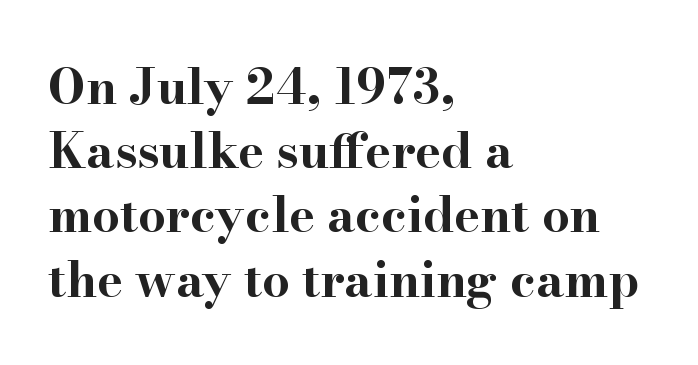
{"serif": "yes", "italic": "no", "bold": "yes", "weight": "bold", "width": "wide", "stroke_contrast": "high", "x_height": "small", "monospaced": "no", "underline": "no", "align": "left", "line_spacing": "normal", "line_spacing_ratio": 1.31, "letter_spacing": "normal", "letter_spacing_em": 0.0, "glyph_px": 49}
